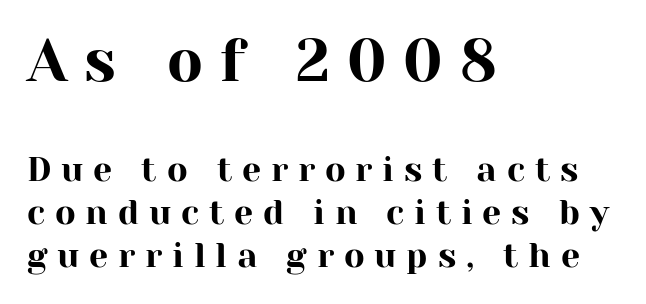
The image shows 59 px serif type, upright; set left-aligned, normal line spacing (1.27x), unusually wide letter spacing (+0.29 em), not underlined; the first (top) block is 1.74x larger; high stroke contrast and a medium x-height.
